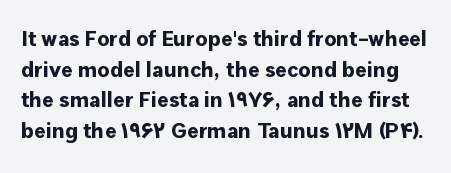
Evenly set lines give the paragraph a standard silhouette. Vertical strokes here are truly vertical. The space directly below the letters is spotless. How heavy is the stroke? Heavy — this is a bold. The rendering keeps characters at their native spacing.
